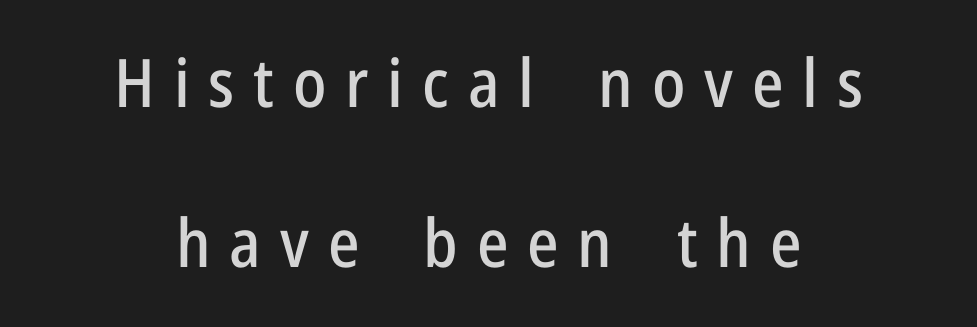
Q: Is the text italic (slanted)? A: No, it is upright.
Q: Is the typeface a serif or a sans-serif typeface? A: Sans-serif.
Q: Is the text underlined? A: No.
Q: How is the paragraph aligned? A: Centered.
Q: Is the spacing between letters normal or unusually wide? A: Unusually wide.
Q: Is the spacing between lines tight, normal or loose? A: Loose.
Q: Width (condensed, normal, or wide)? A: Condensed.
Q: Stroke contrast? A: Low.
Q: x-height? A: Medium.
Q: Monospaced? A: No.
